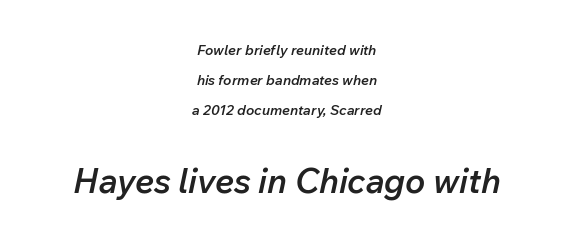
Q: Is the text bold? A: Semi-bold.
Q: Is the text italic (slanted)? A: Yes, it leans right by about 12 degrees.
Q: Is the text underlined? A: No.
Q: How is the paragraph aligned? A: Centered.
Q: Is the spacing between letters normal or unusually wide? A: Normal.
Q: Is the spacing between lines tight, normal or loose? A: Loose.
Q: Which block of text is set in a larger size, the first (top) or the second (bottom)? A: The second (bottom) one.
Q: Width (condensed, normal, or wide)? A: Normal.
Q: Stroke contrast? A: Low.
Q: x-height? A: Medium.
Q: Monospaced? A: No.
